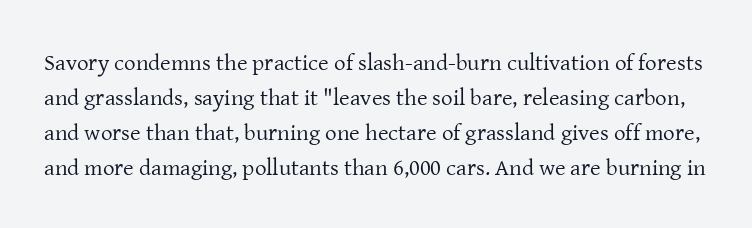
Q: Is the text bold? A: No.
Q: Is the text italic (slanted)? A: No, it is upright.
Q: Is the text underlined? A: No.
Q: Is the spacing between letters normal or unusually wide? A: Normal.
Q: Is the spacing between lines tight, normal or loose? A: Normal.
